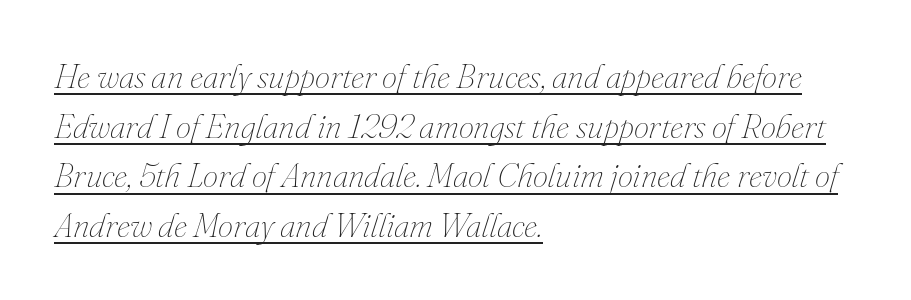
The font's italic variant was chosen for this text. Short note: letters normally spaced. These characters rest on top of a visible drawn line. Is the block centered? No — it sits flush against the left margin.
